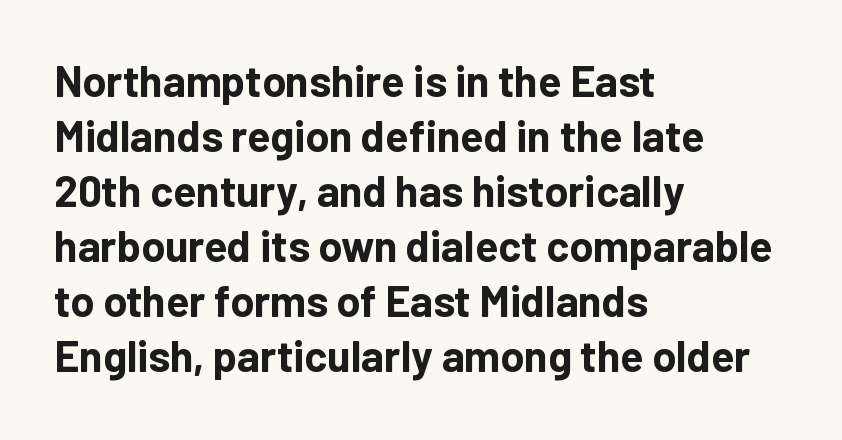
{"serif": "no", "italic": "no", "bold": "yes", "weight": "bold", "width": "normal", "stroke_contrast": "low", "x_height": "medium", "monospaced": "no", "underline": "no", "align": "left", "line_spacing": "normal", "line_spacing_ratio": 1.28, "letter_spacing": "normal", "letter_spacing_em": 0.0, "glyph_px": 43}
